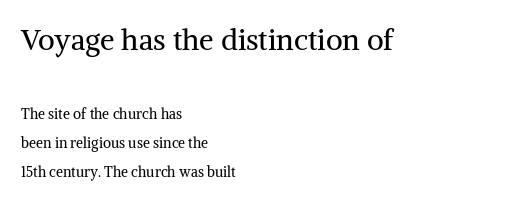
Q: Is the text bold? A: No.
Q: Is the text italic (slanted)? A: No, it is upright.
Q: Is the typeface a serif or a sans-serif typeface? A: Serif.
Q: Is the text underlined? A: No.
Q: How is the paragraph aligned? A: Left-aligned.
Q: Is the spacing between letters normal or unusually wide? A: Normal.
Q: Is the spacing between lines tight, normal or loose? A: Loose.
Q: Which block of text is set in a larger size, the first (top) or the second (bottom)? A: The first (top) one.
Q: Width (condensed, normal, or wide)? A: Normal.
Q: Stroke contrast? A: Medium.
Q: x-height? A: Medium.
Q: Monospaced? A: No.
